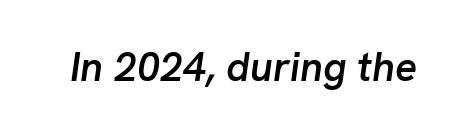
The image shows 41 px semibold type, italic (leaning right); set normal letter spacing, not underlined; low stroke contrast and a medium x-height.
